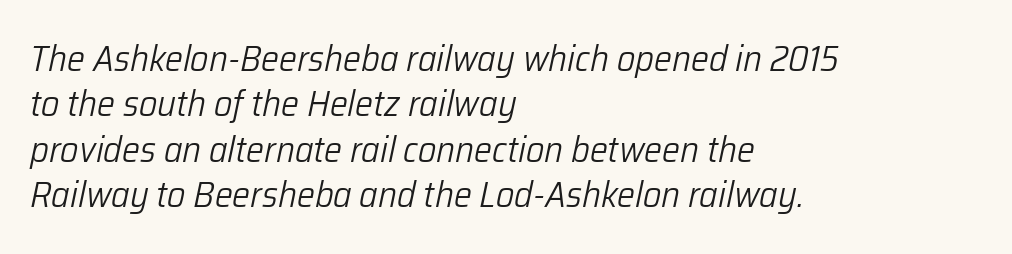
The image shows 36 px light type, italic (leaning right); set left-aligned, normal line spacing (1.26x), normal letter spacing, not underlined; low stroke contrast and a medium x-height.
